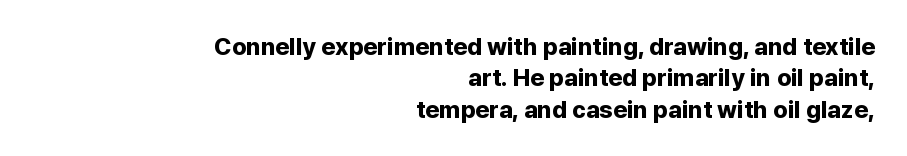
{"italic": "no", "bold": "yes", "underline": "no", "align": "right", "line_spacing": "normal", "line_spacing_ratio": 1.31, "letter_spacing": "normal", "letter_spacing_em": 0.0, "glyph_px": 24}
